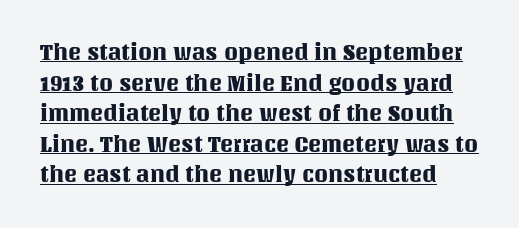
{"italic": "no", "underline": "yes", "line_spacing": "normal", "line_spacing_ratio": 1.39, "letter_spacing": "normal", "letter_spacing_em": 0.0, "glyph_px": 22}
